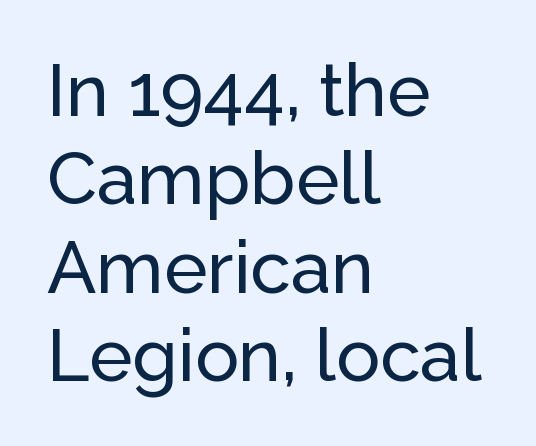
Rule under the text: the space is simply empty. One-word summary of the alignment: left. The face used here is proportionally spaced, like ordinary book or web type. Nobody touched the tracking dial on this one.
